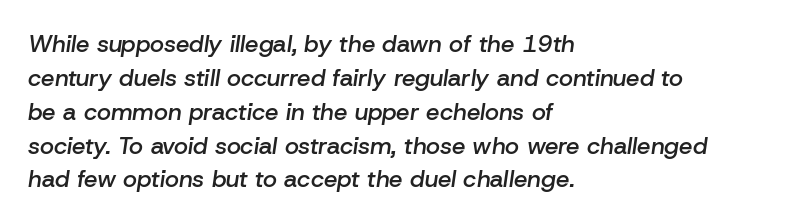
{"italic": "yes", "lean": "right", "slant_degrees": 8, "bold": "semi", "underline": "no", "align": "left", "line_spacing": "normal", "line_spacing_ratio": 1.41, "letter_spacing": "normal", "letter_spacing_em": 0.0, "glyph_px": 24}
